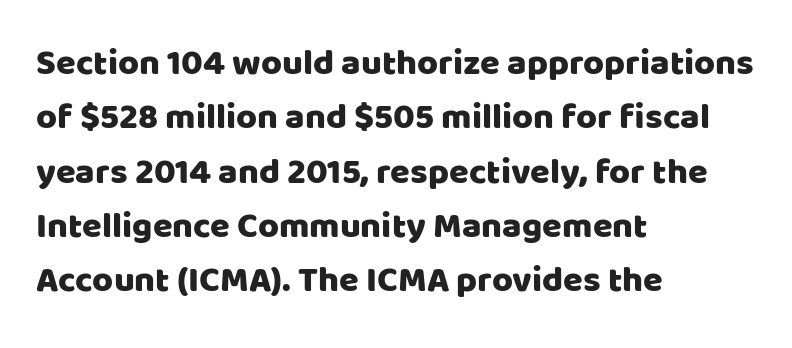
{"serif": "no", "italic": "no", "width": "normal", "stroke_contrast": "low", "x_height": "large", "monospaced": "no", "underline": "no", "align": "left", "line_spacing": "normal", "line_spacing_ratio": 1.51, "letter_spacing": "normal", "letter_spacing_em": 0.0, "glyph_px": 36}
